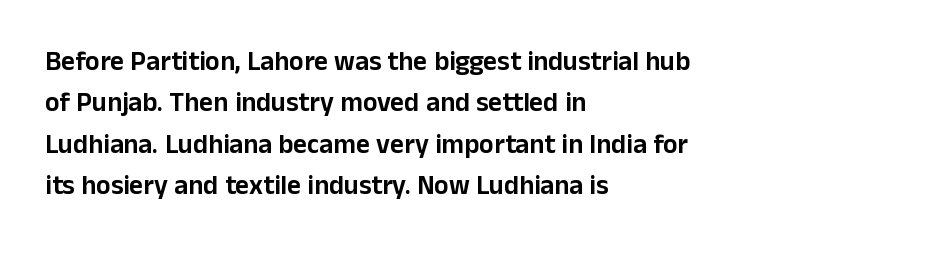
{"italic": "no", "underline": "no", "align": "left", "line_spacing": "normal", "line_spacing_ratio": 1.53, "letter_spacing": "normal", "letter_spacing_em": 0.0, "glyph_px": 27}
